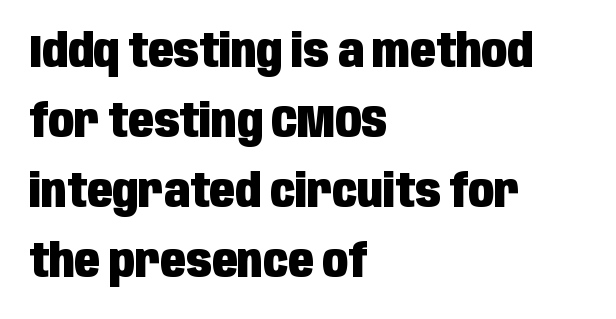
The image shows 47 px heavy, condensed sans-serif type, upright; set left-aligned, normal line spacing (1.49x), normal letter spacing, not underlined; low stroke contrast and a large x-height.
